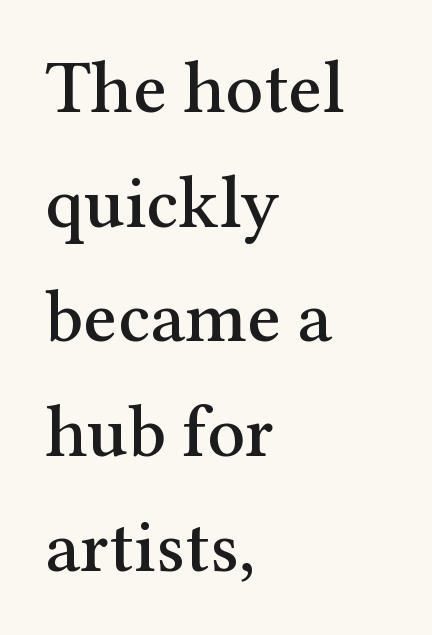
{"serif": "yes", "italic": "no", "width": "normal", "stroke_contrast": "medium", "x_height": "medium", "monospaced": "no", "underline": "no", "align": "left", "line_spacing": "normal", "line_spacing_ratio": 1.55, "letter_spacing": "normal", "letter_spacing_em": 0.0, "glyph_px": 74}
